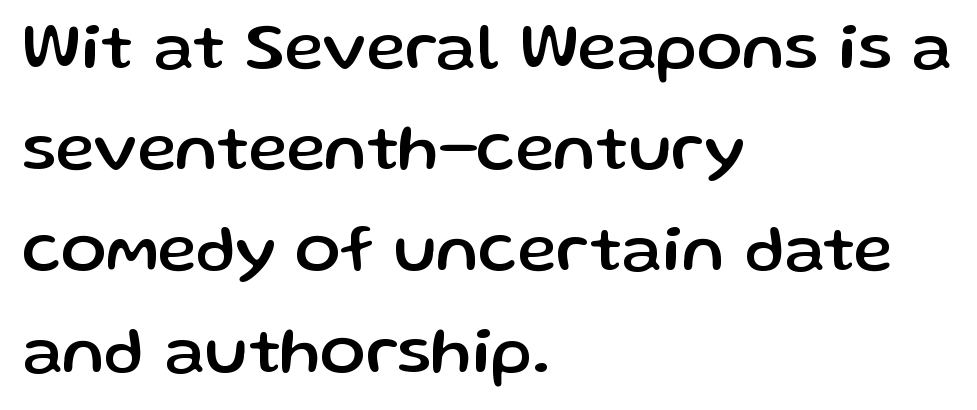
Normally led — the rows are evenly, conventionally spaced. A typesetter would label this face a sans. The strip under each line holds only bare page. Is this a fixed-width face? No — the glyphs have proportional, varying widths. Ascenders rise straight up at ninety degrees. Typeset ragged right — the left edge is the straight one.
